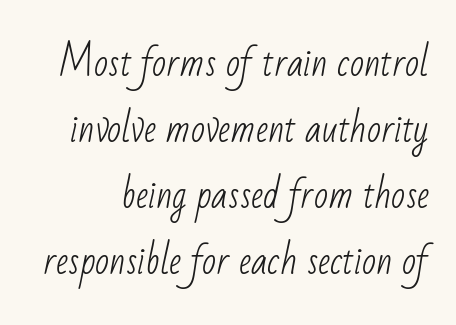
Q: Is the text bold? A: No.
Q: Is the typeface a serif or a sans-serif typeface? A: Sans-serif.
Q: Is the text underlined? A: No.
Q: Is the spacing between letters normal or unusually wide? A: Normal.
Q: Width (condensed, normal, or wide)? A: Condensed.
Q: Stroke contrast? A: Low.
Q: x-height? A: Small.
Q: Monospaced? A: No.
